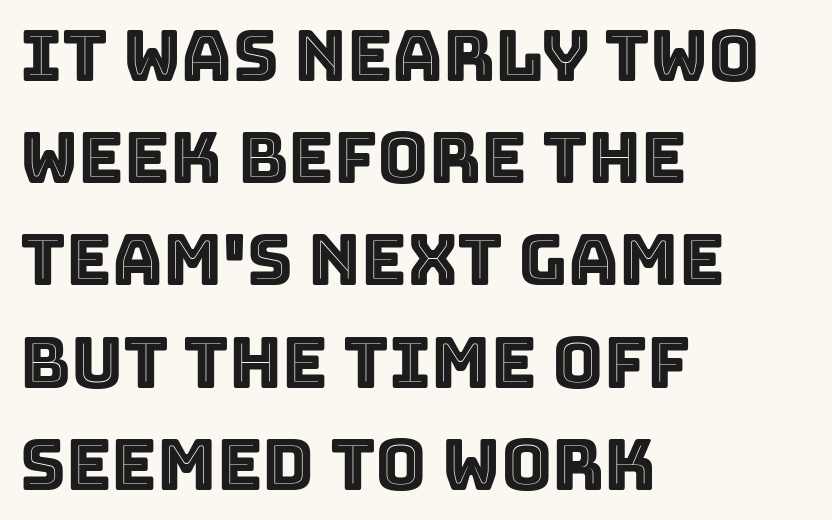
{"italic": "no", "width": "normal", "x_height": "large", "monospaced": "no", "underline": "no", "align": "left", "line_spacing": "normal", "line_spacing_ratio": 1.46, "letter_spacing": "normal", "letter_spacing_em": 0.0, "glyph_px": 70}
